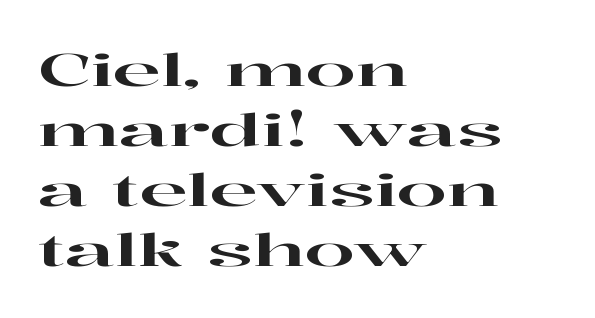
Q: Is the text italic (slanted)? A: No, it is upright.
Q: Is the typeface a serif or a sans-serif typeface? A: Serif.
Q: Is the text underlined? A: No.
Q: How is the paragraph aligned? A: Left-aligned.
Q: Is the spacing between letters normal or unusually wide? A: Normal.
Q: Is the spacing between lines tight, normal or loose? A: Normal.
Q: Width (condensed, normal, or wide)? A: Wide.
Q: Stroke contrast? A: High.
Q: x-height? A: Medium.
Q: Monospaced? A: No.
